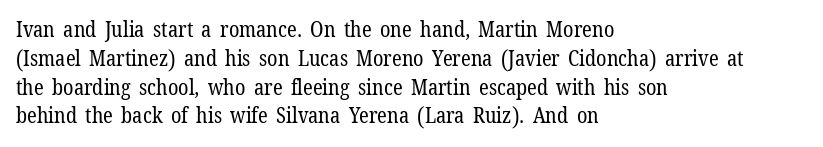
{"italic": "no", "bold": "no", "underline": "no", "align": "left", "line_spacing": "normal", "line_spacing_ratio": 1.37, "letter_spacing": "normal", "letter_spacing_em": 0.0, "glyph_px": 21}
